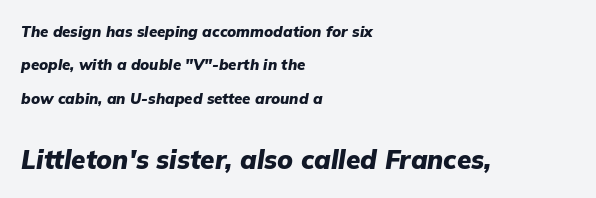
{"italic": "yes", "lean": "right", "slant_degrees": 9, "bold": "yes", "underline": "no", "align": "left", "line_spacing": "loose", "line_spacing_ratio": 2.23, "letter_spacing": "normal", "letter_spacing_em": 0.0, "larger_block": "second", "size_ratio": 1.73, "glyph_px": 26}
